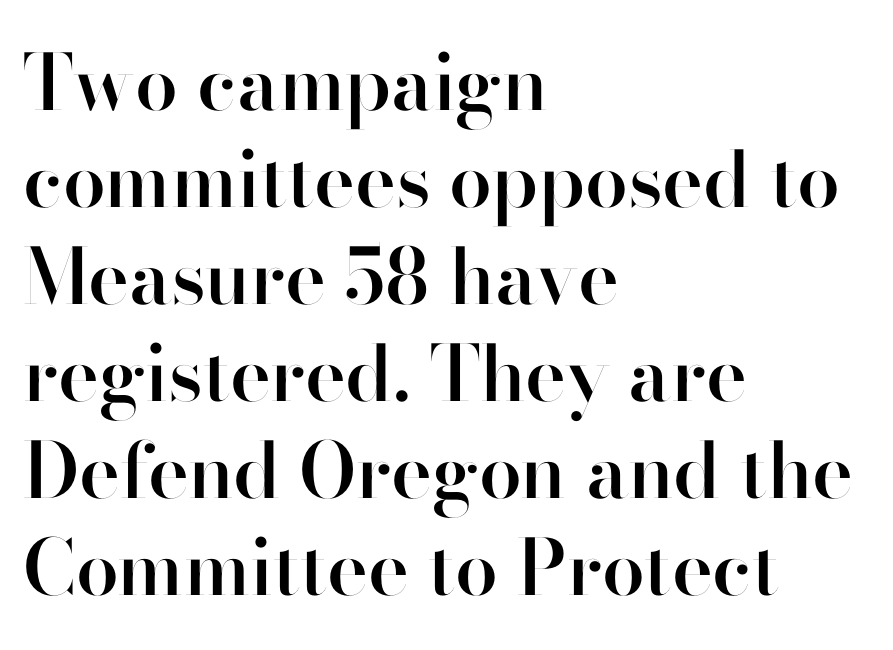
Q: Is the text bold? A: Semi-bold.
Q: Is the text italic (slanted)? A: No, it is upright.
Q: Is the typeface a serif or a sans-serif typeface? A: Sans-serif.
Q: Is the text underlined? A: No.
Q: How is the paragraph aligned? A: Left-aligned.
Q: Is the spacing between letters normal or unusually wide? A: Normal.
Q: Is the spacing between lines tight, normal or loose? A: Normal.
Q: Width (condensed, normal, or wide)? A: Normal.
Q: Stroke contrast? A: High.
Q: x-height? A: Small.
Q: Monospaced? A: No.
